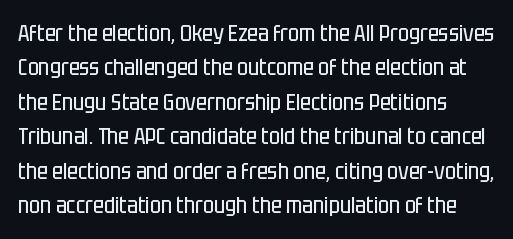
Q: Is the text bold? A: No.
Q: Is the text italic (slanted)? A: No, it is upright.
Q: Is the text underlined? A: No.
Q: How is the paragraph aligned? A: Left-aligned.
Q: Is the spacing between letters normal or unusually wide? A: Normal.
Q: Is the spacing between lines tight, normal or loose? A: Normal.
